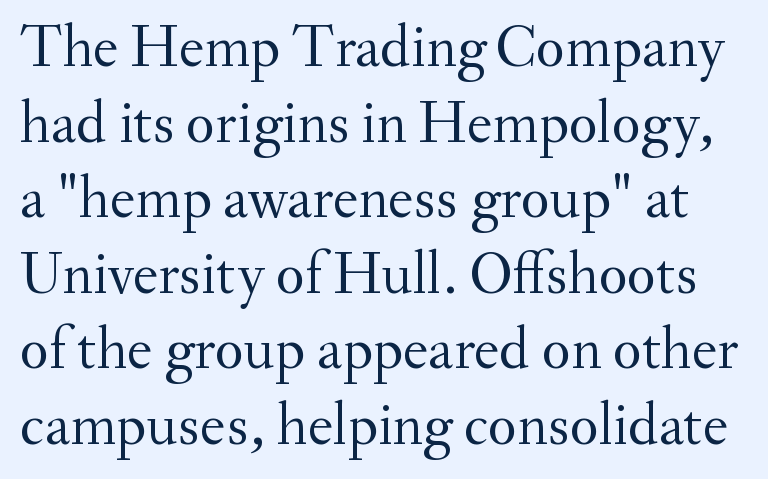
Q: Is the text bold? A: No.
Q: Is the text italic (slanted)? A: No, it is upright.
Q: Is the typeface a serif or a sans-serif typeface? A: Serif.
Q: Is the text underlined? A: No.
Q: Is the spacing between letters normal or unusually wide? A: Normal.
Q: Is the spacing between lines tight, normal or loose? A: Normal.
Q: Width (condensed, normal, or wide)? A: Normal.
Q: Stroke contrast? A: Medium.
Q: x-height? A: Small.
Q: Monospaced? A: No.
